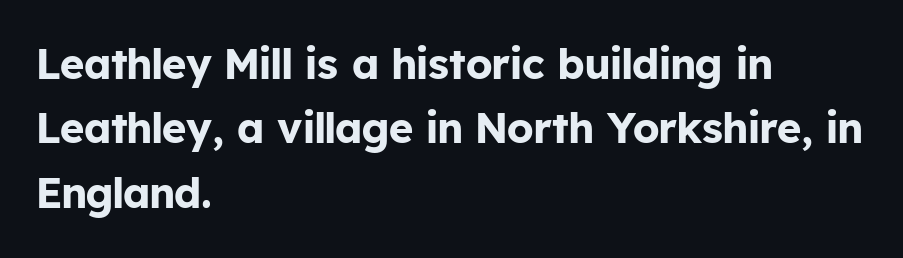
The image shows 42 px bold sans-serif type, upright; set left-aligned, normal line spacing (1.53x), normal letter spacing, not underlined; low stroke contrast and a medium x-height.
